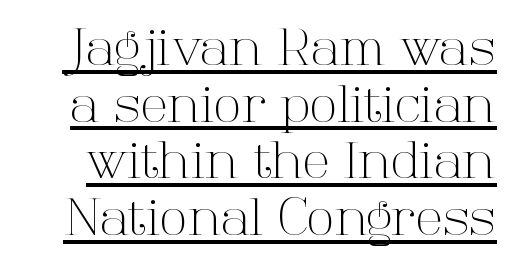
{"serif": "yes", "italic": "no", "bold": "no", "weight": "light", "width": "normal", "stroke_contrast": "high", "x_height": "medium", "monospaced": "no", "underline": "yes", "line_spacing": "tight", "line_spacing_ratio": 1.11, "letter_spacing": "normal", "letter_spacing_em": 0.0, "glyph_px": 51}
